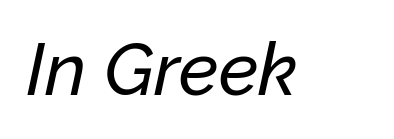
{"italic": "yes", "lean": "right", "slant_degrees": 12, "width": "normal", "stroke_contrast": "low", "x_height": "medium", "monospaced": "no", "underline": "no", "letter_spacing": "normal", "letter_spacing_em": 0.0, "glyph_px": 73}
